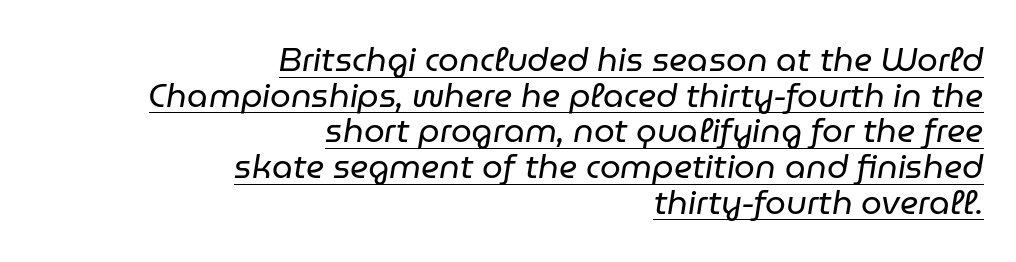
The image shows 33 px regular-weight type, italic (leaning right); set right-aligned, tight line spacing (1.08x), normal letter spacing, underlined; low stroke contrast and a medium x-height.
